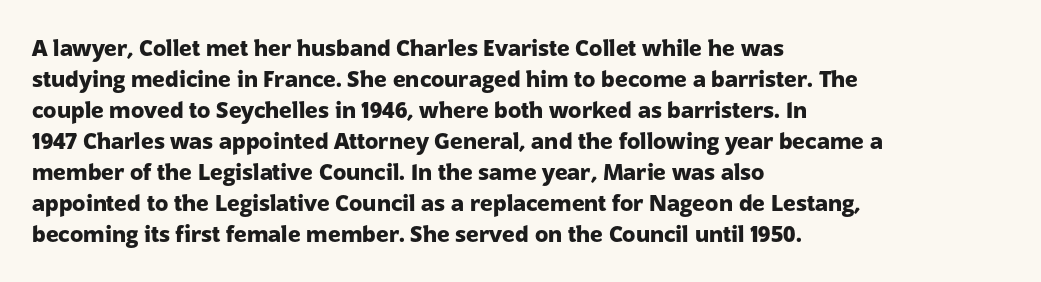
{"italic": "no", "bold": "yes", "underline": "no", "align": "left", "line_spacing": "normal", "line_spacing_ratio": 1.41, "letter_spacing": "normal", "letter_spacing_em": 0.0, "glyph_px": 22}
